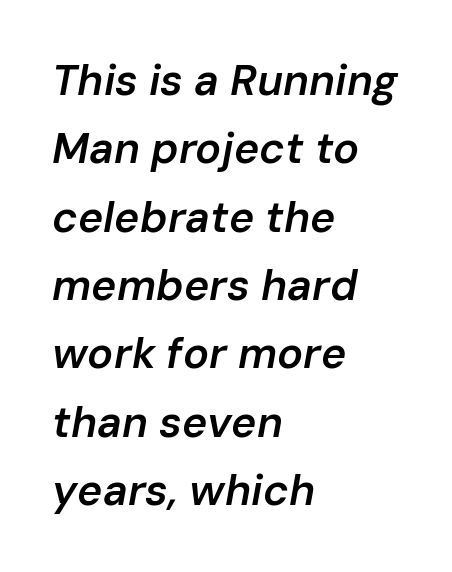
{"italic": "yes", "lean": "right", "slant_degrees": 10, "bold": "semi", "weight": "semibold", "width": "normal", "stroke_contrast": "low", "x_height": "medium", "monospaced": "no", "underline": "no", "align": "left", "line_spacing": "normal", "line_spacing_ratio": 1.59, "letter_spacing": "normal", "letter_spacing_em": 0.0, "glyph_px": 43}
